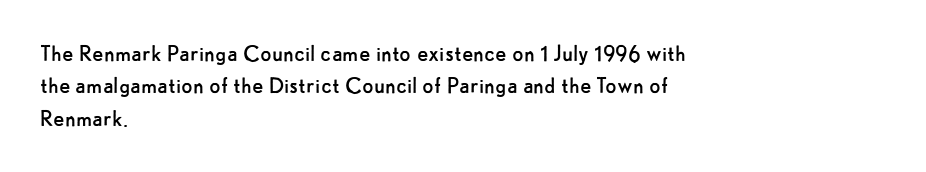
{"italic": "no", "bold": "no", "underline": "no", "align": "left", "line_spacing": "normal", "line_spacing_ratio": 1.25, "letter_spacing": "normal", "letter_spacing_em": 0.0, "glyph_px": 26}
